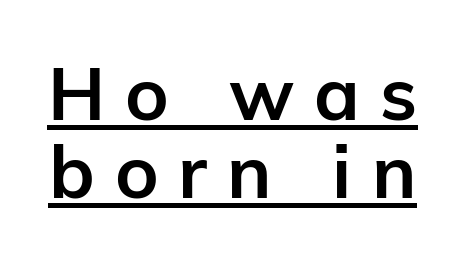
The image shows 74 px semibold sans-serif type, upright; set tight line spacing (1.06x), unusually wide letter spacing (+0.27 em), underlined; low stroke contrast and a medium x-height.
